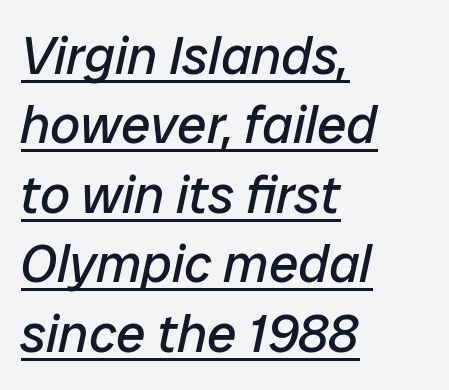
Left-aligned paragraph, ragged on the right. Notice how descenders clear the ascenders below comfortably — that's standard leading. Vertical stems look standard width or narrower in stroke. Style check: oblique. Is this a fixed-width face? No — the glyphs have proportional, varying widths.
